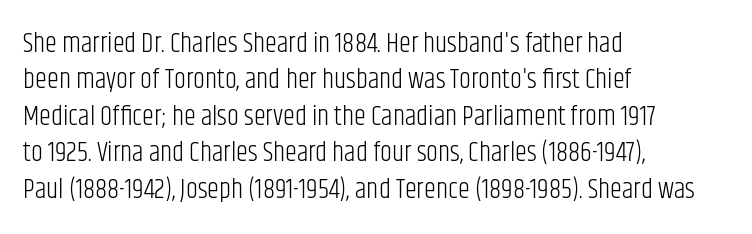
Upright lettering throughout. Reading down the column, the eye jumps a familiar distance to each next line. The typesetting does not lean heavy: it is not bold. Horizontal alignment here is leftward, the default for most running prose. The space directly below the letters is spotless. Glyph-to-glyph distance matches everyday printed text.
